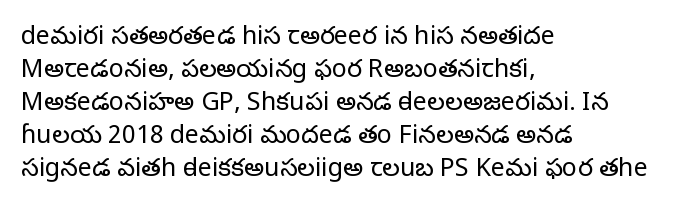
{"italic": "no", "bold": "no", "underline": "no", "align": "left", "line_spacing": "normal", "line_spacing_ratio": 1.32, "letter_spacing": "normal", "letter_spacing_em": 0.0, "glyph_px": 25}
